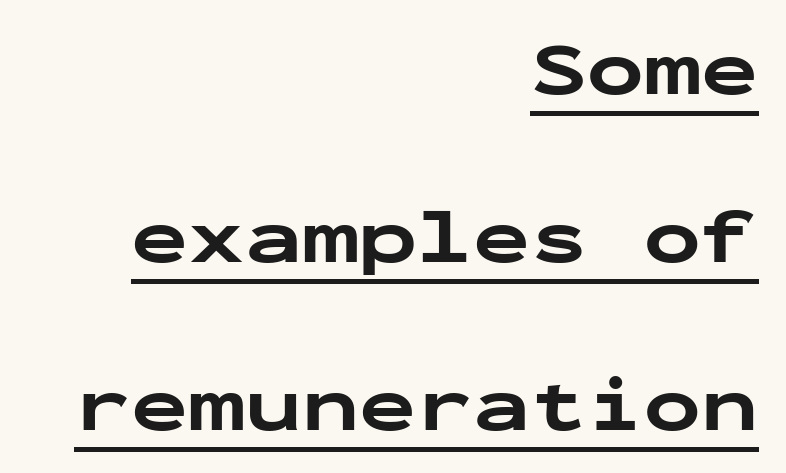
The image shows 76 px bold, wide sans-serif type, upright, monospaced; set right-aligned, loose line spacing (2.21x), normal letter spacing, underlined; low stroke contrast and a medium x-height.
